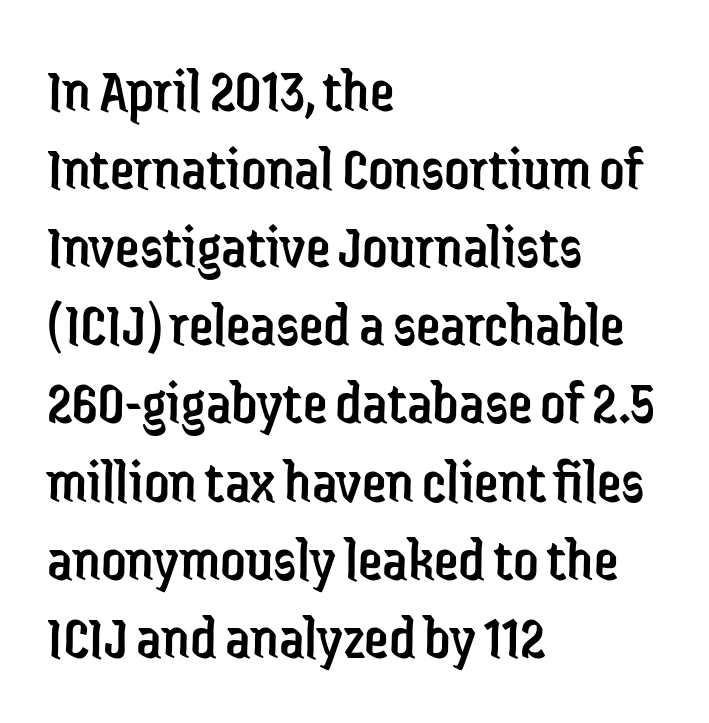
The image shows 62 px regular-weight, condensed sans-serif type, upright; set left-aligned, normal line spacing (1.26x), normal letter spacing, not underlined; low stroke contrast and a medium x-height.
